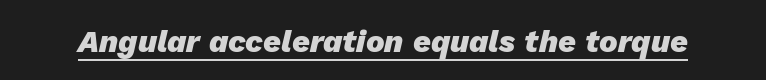
{"italic": "yes", "lean": "right", "slant_degrees": 13, "bold": "yes", "weight": "heavy", "width": "normal", "stroke_contrast": "low", "x_height": "medium", "monospaced": "no", "underline": "yes", "letter_spacing": "normal", "letter_spacing_em": 0.0, "glyph_px": 31}
